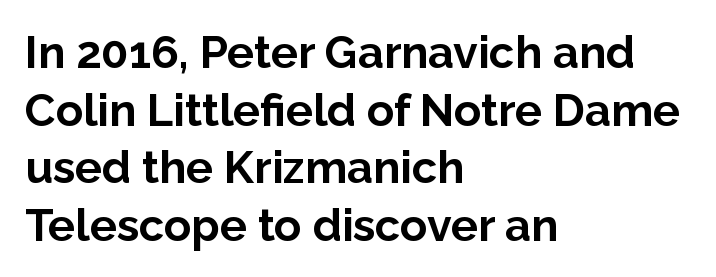
The image shows 45 px bold sans-serif type, upright; set left-aligned, normal line spacing (1.28x), normal letter spacing, not underlined; low stroke contrast and a medium x-height.
